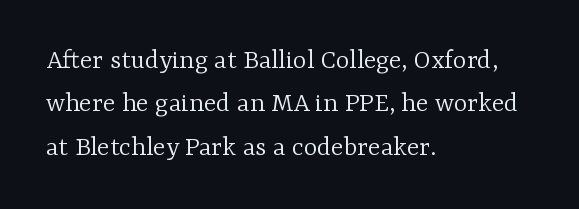
Q: Is the text bold? A: No.
Q: Is the text italic (slanted)? A: No, it is upright.
Q: Is the typeface a serif or a sans-serif typeface? A: Serif.
Q: Is the text underlined? A: No.
Q: How is the paragraph aligned? A: Left-aligned.
Q: Is the spacing between letters normal or unusually wide? A: Normal.
Q: Is the spacing between lines tight, normal or loose? A: Normal.
Q: Width (condensed, normal, or wide)? A: Normal.
Q: Stroke contrast? A: Low.
Q: x-height? A: Medium.
Q: Monospaced? A: No.
